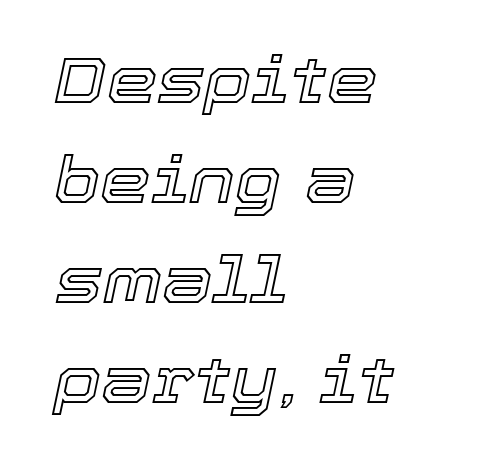
{"italic": "yes", "lean": "right", "slant_degrees": 12, "width": "normal", "x_height": "medium", "monospaced": "no", "underline": "no", "align": "left", "line_spacing": "normal", "line_spacing_ratio": 1.56, "letter_spacing": "normal", "letter_spacing_em": 0.0, "glyph_px": 64}
